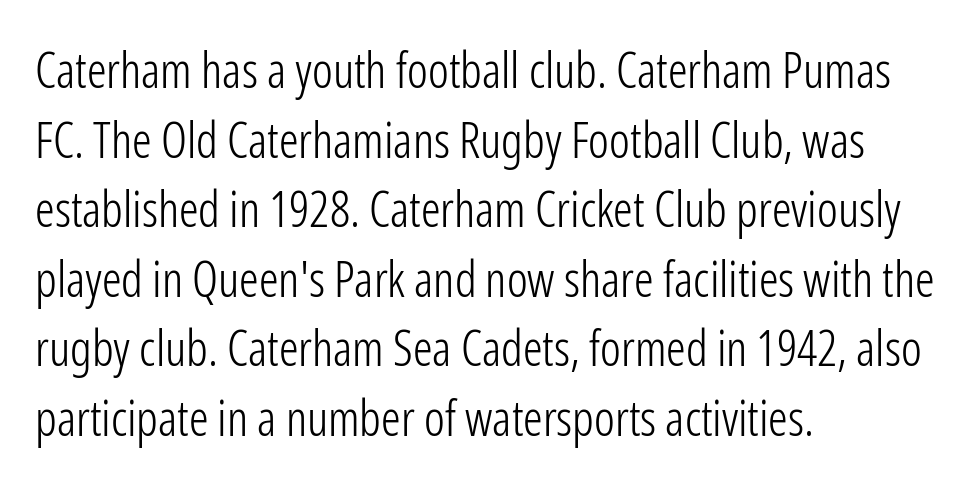
{"serif": "no", "italic": "no", "bold": "no", "weight": "light", "width": "condensed", "stroke_contrast": "low", "x_height": "medium", "monospaced": "no", "underline": "no", "align": "left", "line_spacing": "normal", "line_spacing_ratio": 1.42, "letter_spacing": "normal", "letter_spacing_em": 0.0, "glyph_px": 49}
